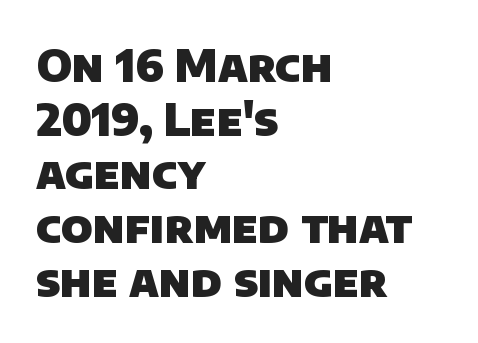
The image shows 44 px heavy sans-serif type; set left-aligned, line spacing 1.22x, normal letter spacing, not underlined; low stroke contrast and a large x-height.
